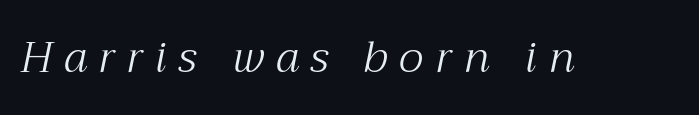
The image shows 43 px light serif type, italic (leaning right); set unusually wide letter spacing (+0.28 em), not underlined; medium stroke contrast and a medium x-height.
